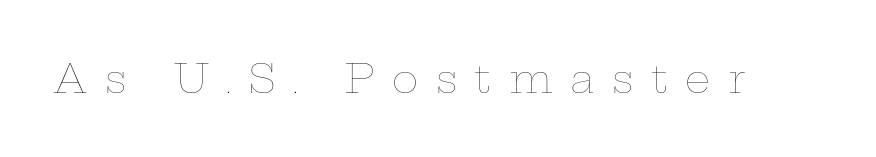
The image shows 40 px thin, wide type, upright; set unusually wide letter spacing (+0.44 em), not underlined; low stroke contrast and a medium x-height.
